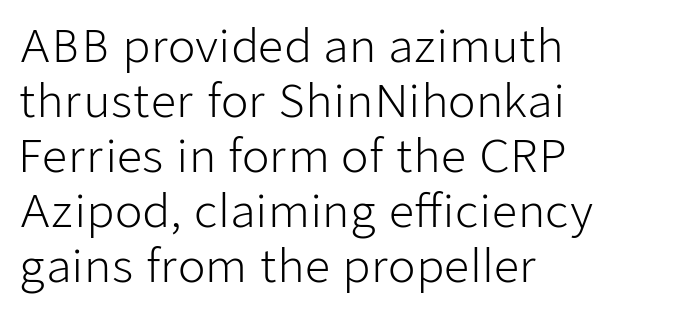
Q: Is the text bold? A: No.
Q: Is the text italic (slanted)? A: No, it is upright.
Q: Is the typeface a serif or a sans-serif typeface? A: Sans-serif.
Q: Is the text underlined? A: No.
Q: How is the paragraph aligned? A: Left-aligned.
Q: Is the spacing between letters normal or unusually wide? A: Normal.
Q: Width (condensed, normal, or wide)? A: Normal.
Q: Stroke contrast? A: Low.
Q: x-height? A: Medium.
Q: Monospaced? A: No.
